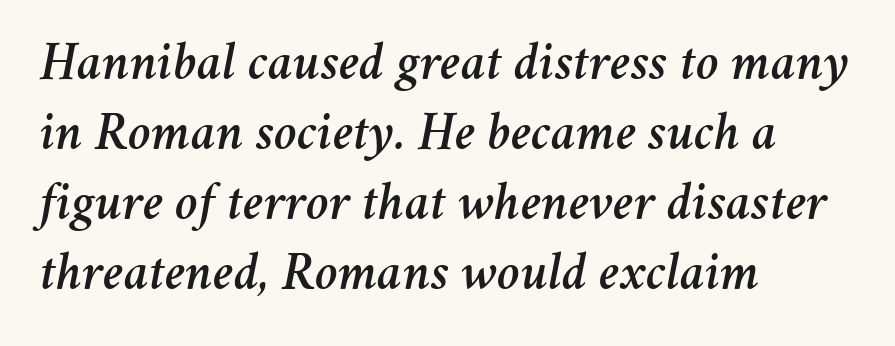
The image shows 55 px text type, italic (leaning right); set left-aligned, normal line spacing (1.27x), normal letter spacing, not underlined; medium stroke contrast and a medium x-height.
